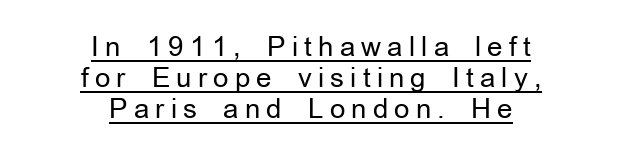
The image shows 27 px text type, upright; set centered, tight line spacing (1.15x), unusually wide letter spacing (+0.23 em), underlined.
